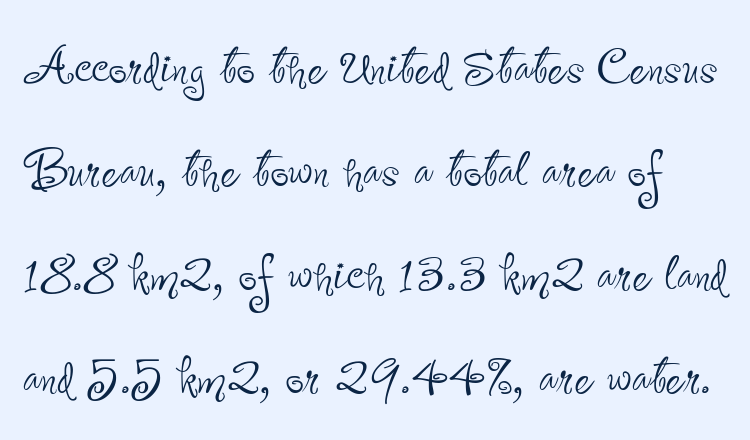
The image shows 65 px thin, condensed sans-serif type; set normal line spacing (1.59x), normal letter spacing, not underlined; low stroke contrast and a small x-height.
